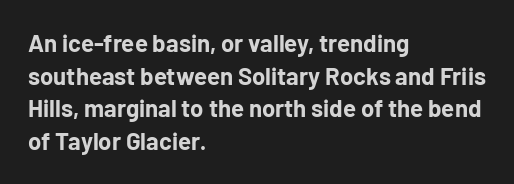
Q: Is the text bold? A: Yes.
Q: Is the text italic (slanted)? A: No, it is upright.
Q: Is the text underlined? A: No.
Q: How is the paragraph aligned? A: Left-aligned.
Q: Is the spacing between letters normal or unusually wide? A: Normal.
Q: Is the spacing between lines tight, normal or loose? A: Normal.
